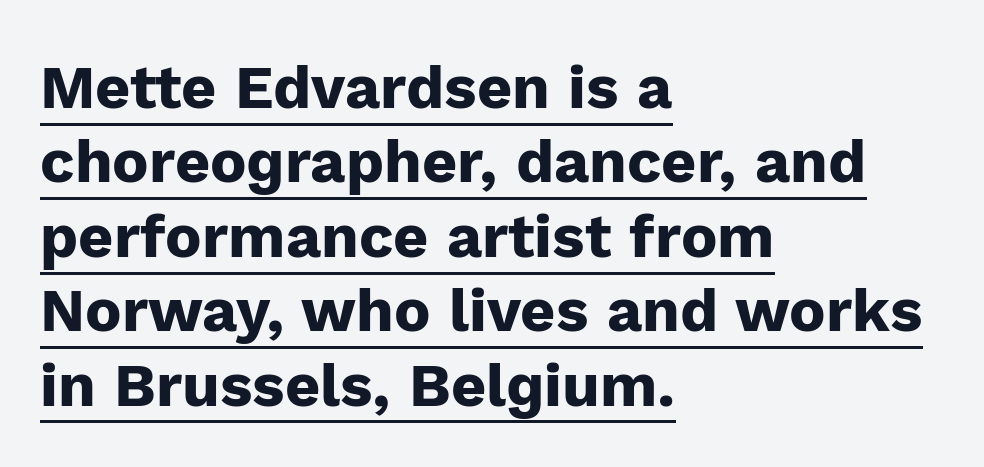
The image shows 61 px heavy sans-serif type, upright; set left-aligned, line spacing 1.22x, normal letter spacing, underlined; low stroke contrast and a medium x-height.
